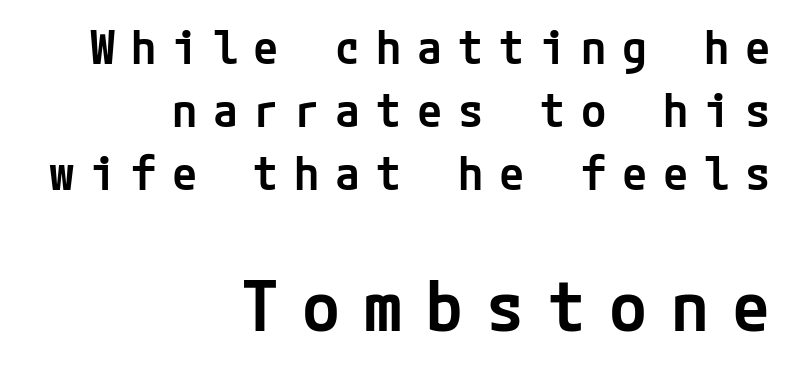
Q: Is the text bold? A: Semi-bold.
Q: Is the text italic (slanted)? A: No, it is upright.
Q: Is the typeface a serif or a sans-serif typeface? A: Sans-serif.
Q: Is the text underlined? A: No.
Q: How is the paragraph aligned? A: Right-aligned.
Q: Is the spacing between letters normal or unusually wide? A: Unusually wide.
Q: Is the spacing between lines tight, normal or loose? A: Normal.
Q: Which block of text is set in a larger size, the first (top) or the second (bottom)? A: The second (bottom) one.
Q: Width (condensed, normal, or wide)? A: Normal.
Q: Stroke contrast? A: Low.
Q: x-height? A: Medium.
